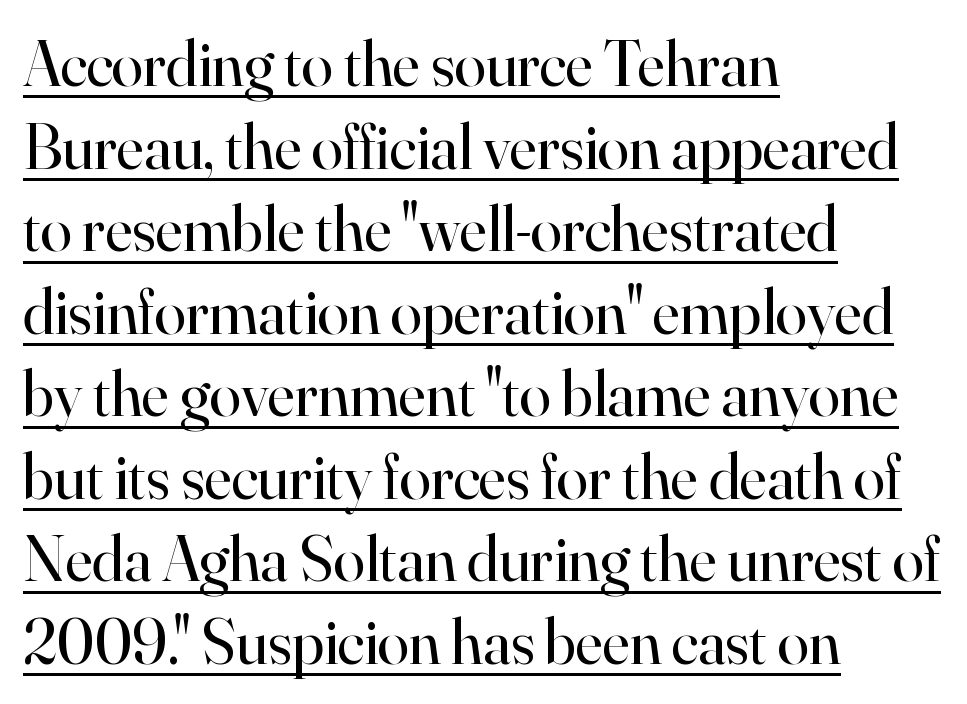
The image shows 64 px regular-weight serif type, upright; set left-aligned, normal line spacing (1.29x), normal letter spacing, underlined; high stroke contrast and a small x-height.
